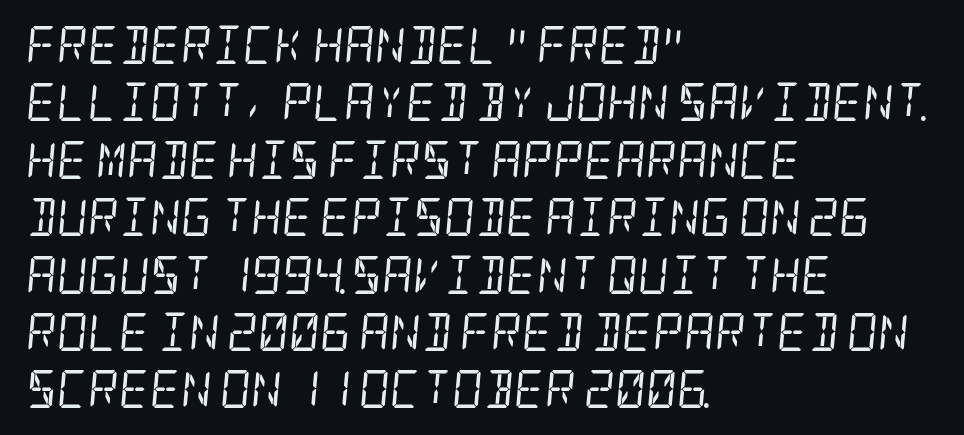
Q: Is the text bold? A: No.
Q: Is the text italic (slanted)? A: Yes, it leans right by about 5 degrees.
Q: Is the typeface a serif or a sans-serif typeface? A: Serif.
Q: Is the text underlined? A: No.
Q: How is the paragraph aligned? A: Left-aligned.
Q: Is the spacing between letters normal or unusually wide? A: Normal.
Q: Is the spacing between lines tight, normal or loose? A: Normal.
Q: Width (condensed, normal, or wide)? A: Condensed.
Q: Stroke contrast? A: Low.
Q: x-height? A: Large.
